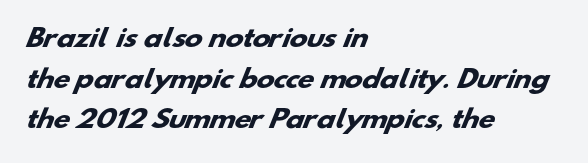
Each glyph is drawn with heavy, bold strokes. A bare baseline throughout the passage. Students, note that the glyphs here touch the page at normal intervals. If you drew a ruler down the left edge, every line would touch it. The passage shown stacks its lines at a standard gap.
